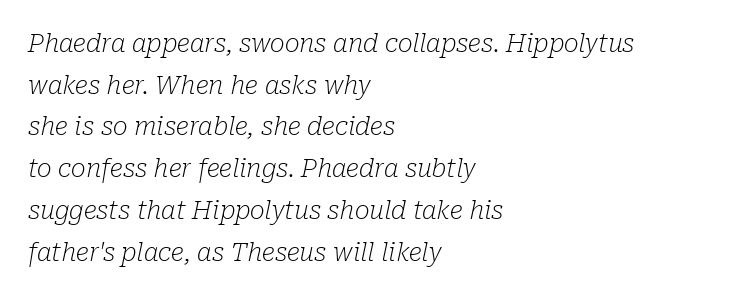
{"italic": "yes", "lean": "right", "slant_degrees": 10, "bold": "no", "underline": "no", "align": "left", "line_spacing": "normal", "line_spacing_ratio": 1.67, "letter_spacing": "normal", "letter_spacing_em": 0.0, "glyph_px": 25}
